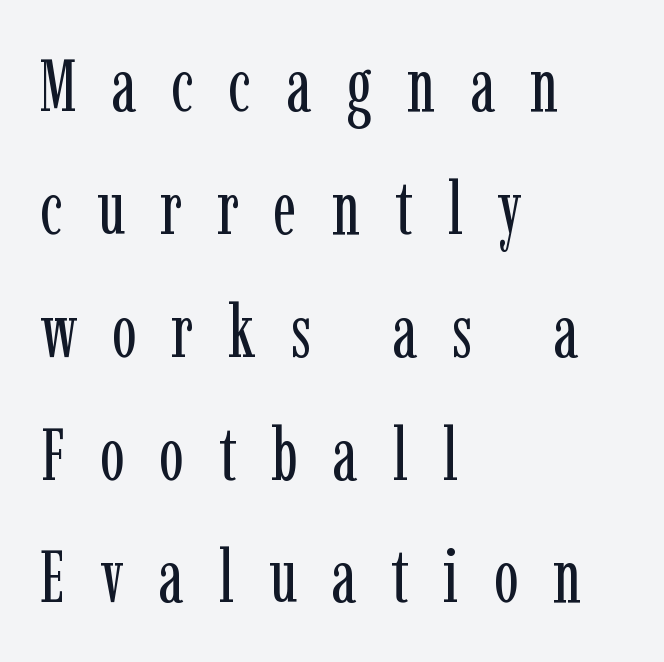
Notice how the passage keeps a crisp vertical edge on the left only. The baseline area is clear. Yep, those are serifs on the letters. This is roman type, the default non-slanted kind. The letters look calm and open, with moderate or lighter stems.
